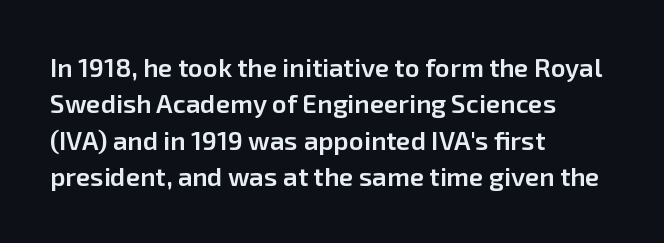
The image shows 26 px text type, upright; set left-aligned, normal line spacing (1.4x), normal letter spacing, not underlined.
